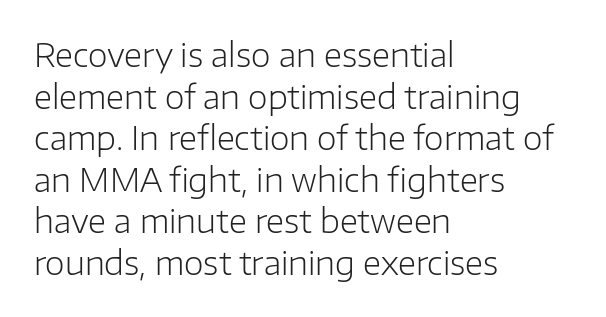
The image shows 32 px light sans-serif type, upright; set left-aligned, normal line spacing (1.3x), normal letter spacing, not underlined; low stroke contrast and a medium x-height.
